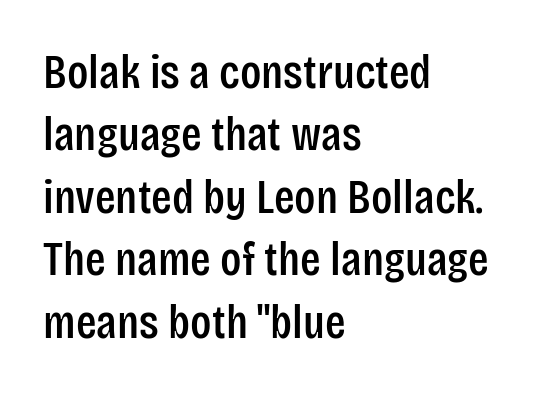
Nothing sits at the stroke ends, so this counts as sans-serif. The type is set solid horizontally, with unmodified tracking. Glance below the letters and you will spot only blank space. All the whitespace from short lines collects on the right. Note the varied advance widths — an 'i' is clearly narrower than an 'm'.
